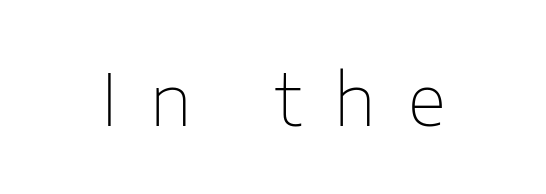
{"serif": "no", "italic": "no", "bold": "no", "weight": "thin", "width": "normal", "stroke_contrast": "low", "x_height": "medium", "monospaced": "no", "underline": "no", "letter_spacing": "wide", "letter_spacing_em": 0.46, "glyph_px": 71}
